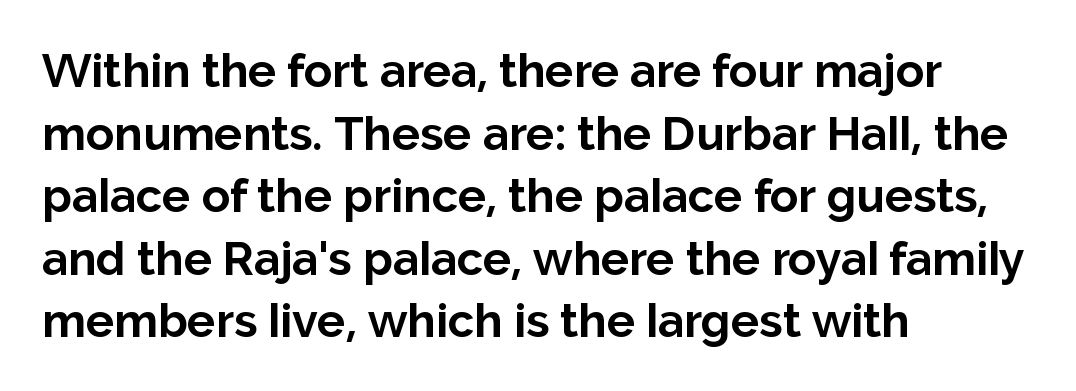
{"serif": "no", "italic": "no", "bold": "yes", "weight": "bold", "width": "normal", "stroke_contrast": "low", "x_height": "medium", "monospaced": "no", "underline": "no", "align": "left", "line_spacing": "normal", "line_spacing_ratio": 1.33, "letter_spacing": "normal", "letter_spacing_em": 0.0, "glyph_px": 47}
